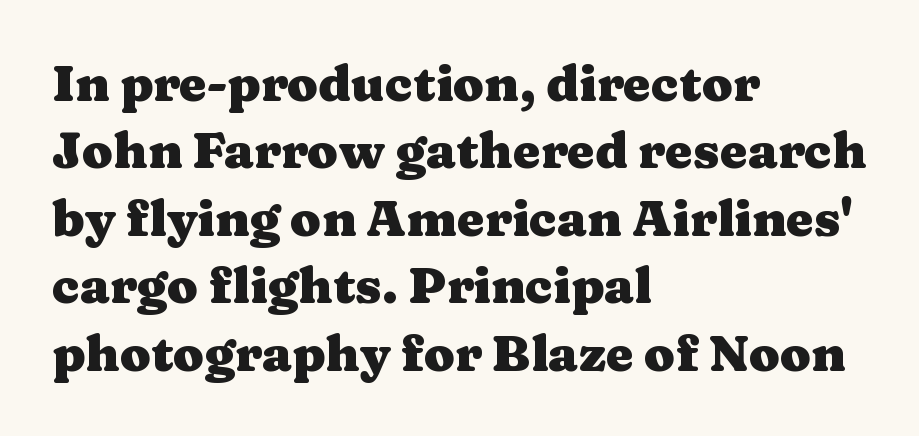
Q: Is the text bold? A: Yes.
Q: Is the text italic (slanted)? A: No, it is upright.
Q: Is the typeface a serif or a sans-serif typeface? A: Serif.
Q: Is the text underlined? A: No.
Q: How is the paragraph aligned? A: Left-aligned.
Q: Is the spacing between letters normal or unusually wide? A: Normal.
Q: Is the spacing between lines tight, normal or loose? A: Normal.
Q: Width (condensed, normal, or wide)? A: Wide.
Q: Stroke contrast? A: Medium.
Q: x-height? A: Medium.
Q: Monospaced? A: No.
